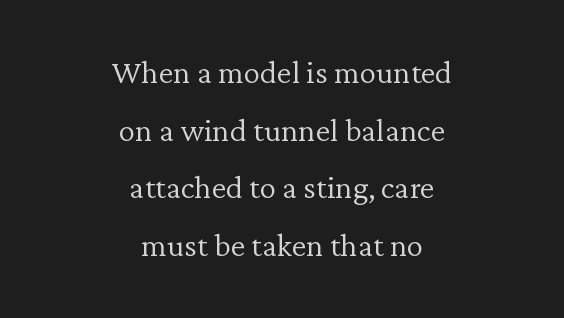
The image shows 33 px light serif type, upright; set centered, line spacing 1.75x, normal letter spacing, not underlined; low stroke contrast and a medium x-height.
